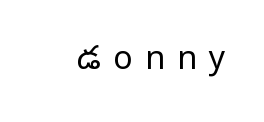
Q: Is the text bold? A: No.
Q: Is the text italic (slanted)? A: No, it is upright.
Q: Is the typeface a serif or a sans-serif typeface? A: Sans-serif.
Q: Is the text underlined? A: No.
Q: Is the spacing between letters normal or unusually wide? A: Unusually wide.
Q: Width (condensed, normal, or wide)? A: Condensed.
Q: Stroke contrast? A: Low.
Q: x-height? A: Large.
Q: Monospaced? A: No.
